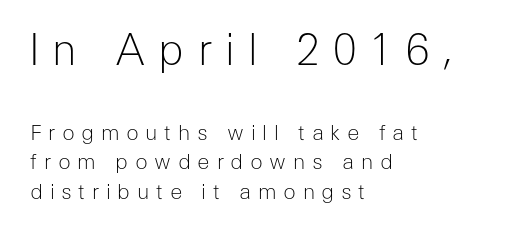
Q: Is the text bold? A: No.
Q: Is the text italic (slanted)? A: No, it is upright.
Q: Is the typeface a serif or a sans-serif typeface? A: Sans-serif.
Q: Is the text underlined? A: No.
Q: How is the paragraph aligned? A: Left-aligned.
Q: Is the spacing between letters normal or unusually wide? A: Unusually wide.
Q: Is the spacing between lines tight, normal or loose? A: Normal.
Q: Which block of text is set in a larger size, the first (top) or the second (bottom)? A: The first (top) one.
Q: Width (condensed, normal, or wide)? A: Normal.
Q: Stroke contrast? A: Low.
Q: x-height? A: Medium.
Q: Monospaced? A: No.
